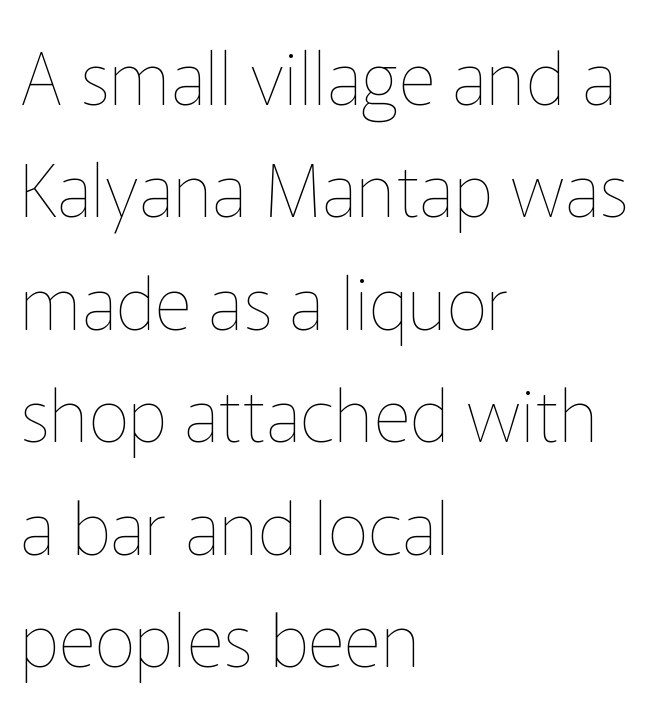
{"italic": "no", "bold": "no", "weight": "thin", "width": "normal", "stroke_contrast": "low", "x_height": "medium", "monospaced": "no", "underline": "no", "align": "left", "line_spacing": "normal", "line_spacing_ratio": 1.54, "letter_spacing": "normal", "letter_spacing_em": 0.0, "glyph_px": 73}
